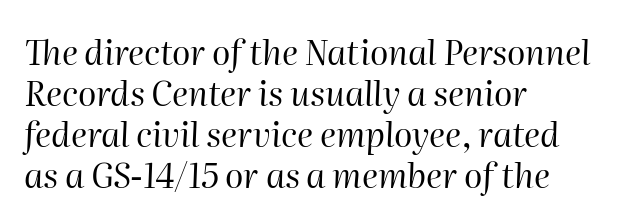
Q: Is the text bold? A: No.
Q: Is the text italic (slanted)? A: Yes, it leans right by about 2 degrees.
Q: Is the text underlined? A: No.
Q: How is the paragraph aligned? A: Left-aligned.
Q: Is the spacing between letters normal or unusually wide? A: Normal.
Q: Width (condensed, normal, or wide)? A: Normal.
Q: Stroke contrast? A: High.
Q: x-height? A: Medium.
Q: Monospaced? A: No.
